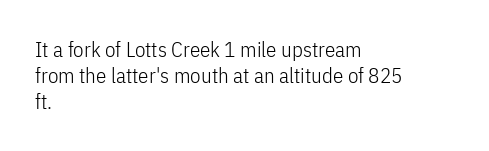
The typography opts for an upright posture over an oblique one. Unmarked baselines from the first word to the last. Students, note that the glyphs here touch the page at normal intervals. Which margin do the lines hug? The left one — the right edge is uneven. The typesetting does not lean heavy: it is not bold.
